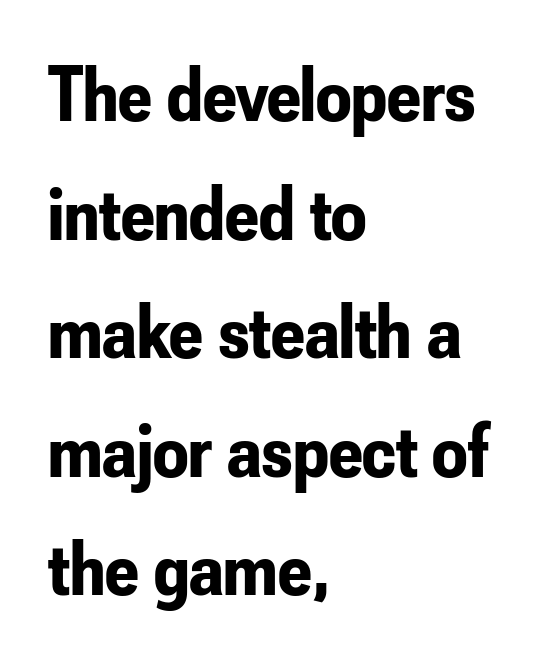
Type style note: lacks serifs. Inter-character spacing is left at the font's built-in metrics. The typography opts for an upright posture over an oblique one. Typesetter's note: full bold, strokes at maximum text heaviness. Here the designer chose a conventional face with non-uniform glyph widths.
